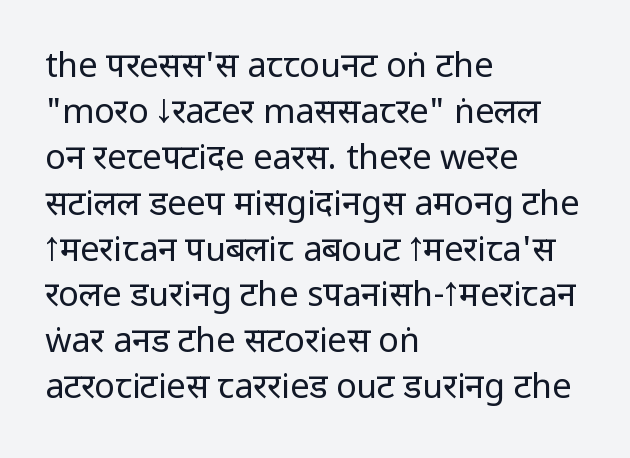
Whoever set this chose a conventional vertical rhythm. Descenders are the only things crossing below the line. A classic flush-left, rag-right setting is used for this passage. Caption: face not bold, strokes unweighted.
